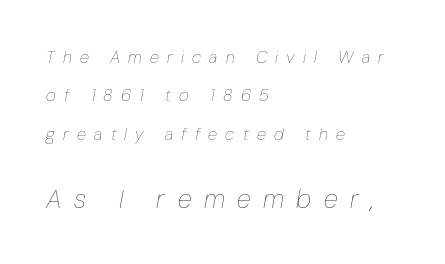
Q: Is the text bold? A: No.
Q: Is the text italic (slanted)? A: Yes, it leans right by about 10 degrees.
Q: Is the text underlined? A: No.
Q: How is the paragraph aligned? A: Left-aligned.
Q: Is the spacing between letters normal or unusually wide? A: Unusually wide.
Q: Is the spacing between lines tight, normal or loose? A: Loose.
Q: Which block of text is set in a larger size, the first (top) or the second (bottom)? A: The second (bottom) one.
